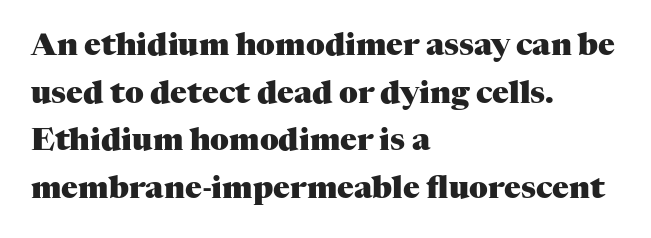
Q: Is the text bold? A: Yes.
Q: Is the text italic (slanted)? A: No, it is upright.
Q: Is the typeface a serif or a sans-serif typeface? A: Serif.
Q: Is the text underlined? A: No.
Q: How is the paragraph aligned? A: Left-aligned.
Q: Is the spacing between letters normal or unusually wide? A: Normal.
Q: Is the spacing between lines tight, normal or loose? A: Normal.
Q: Width (condensed, normal, or wide)? A: Normal.
Q: Stroke contrast? A: Medium.
Q: x-height? A: Medium.
Q: Monospaced? A: No.
